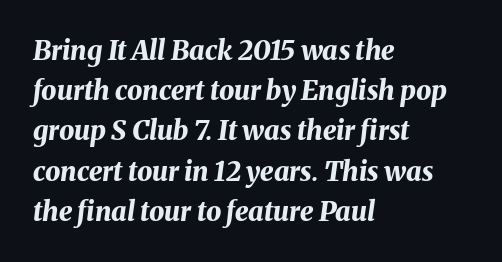
{"italic": "yes", "lean": "right", "slant_degrees": 8, "bold": "yes", "underline": "no", "align": "left", "line_spacing": "normal", "line_spacing_ratio": 1.49, "letter_spacing": "normal", "letter_spacing_em": 0.0, "glyph_px": 27}
